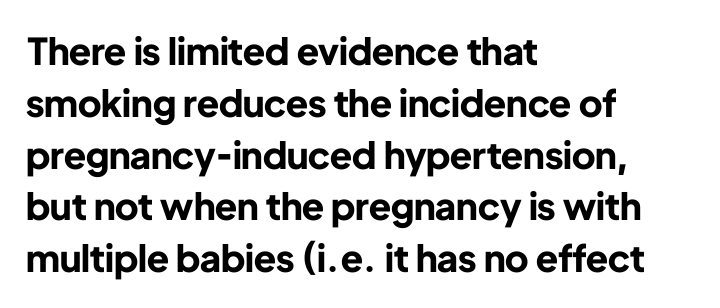
The image shows 37 px bold sans-serif type, upright; set left-aligned, normal line spacing (1.4x), normal letter spacing, not underlined; low stroke contrast and a medium x-height.
